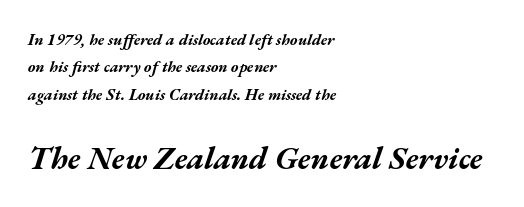
{"italic": "yes", "lean": "right", "slant_degrees": 17, "bold": "yes", "weight": "bold", "width": "wide", "stroke_contrast": "medium", "x_height": "medium", "monospaced": "no", "underline": "no", "align": "left", "line_spacing_ratio": 1.71, "letter_spacing": "normal", "letter_spacing_em": 0.0, "larger_block": "second", "size_ratio": 2.0, "glyph_px": 32}
